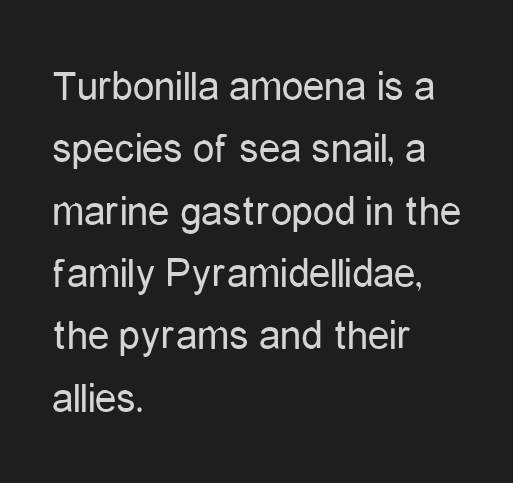
The image shows 43 px regular-weight, condensed sans-serif type, upright; set left-aligned, normal line spacing (1.45x), normal letter spacing, not underlined; low stroke contrast and a medium x-height.
